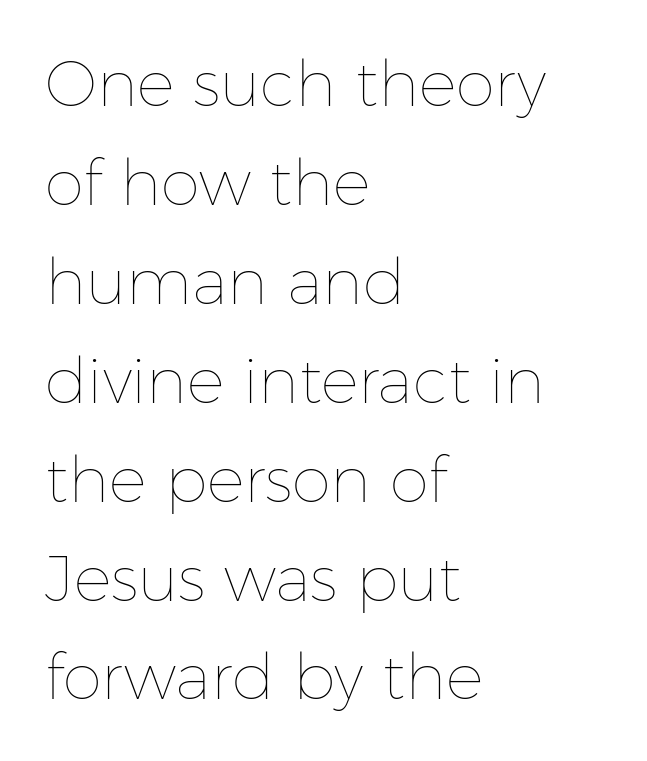
Q: Is the text bold? A: No.
Q: Is the text italic (slanted)? A: No, it is upright.
Q: Is the text underlined? A: No.
Q: How is the paragraph aligned? A: Left-aligned.
Q: Is the spacing between letters normal or unusually wide? A: Normal.
Q: Is the spacing between lines tight, normal or loose? A: Normal.
Q: Width (condensed, normal, or wide)? A: Normal.
Q: Stroke contrast? A: Low.
Q: x-height? A: Medium.
Q: Monospaced? A: No.
